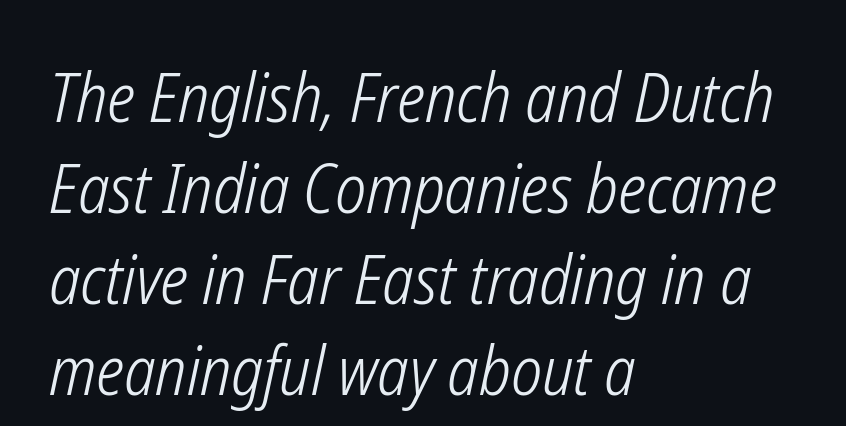
Characters follow at the spacing the type designer built in. Is the stroke heavy? The answer is a plain regular-or-lighter. The whole block is typeset with a tilt. Character widths vary here, with narrow letters taking less room than wide ones.
